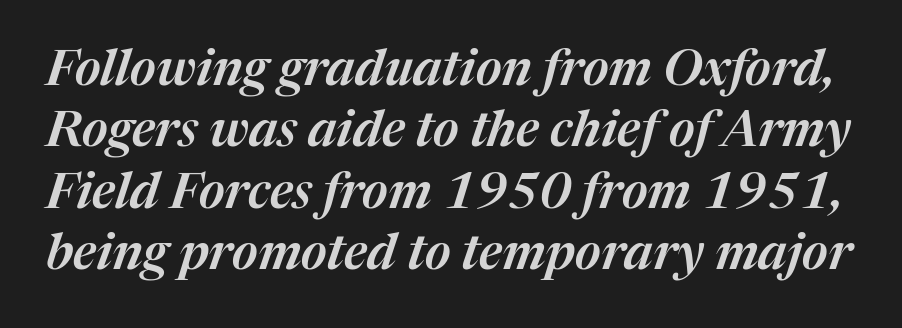
The lettering tilts uniformly, giving the passage an italic look. Decoration check: the copy has no underline. This sample uses plain, unmodified letter spacing. Each letter keeps its own natural width here, so spacing adapts to shape.
